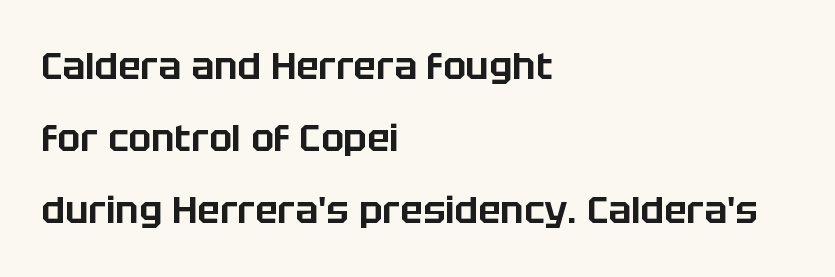
Short and long lines alike share a common starting point at left. How would I describe the line gaps? Wide and relaxed. When letters stand straight like this, we call the style roman or upright. Underlining? Definitely not there.
